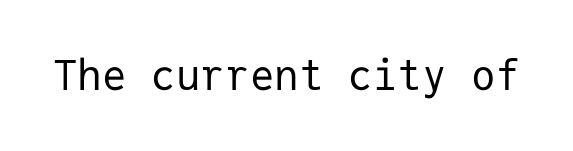
The image shows 41 px regular-weight sans-serif type, upright, monospaced; set normal letter spacing, not underlined; low stroke contrast and a medium x-height.
